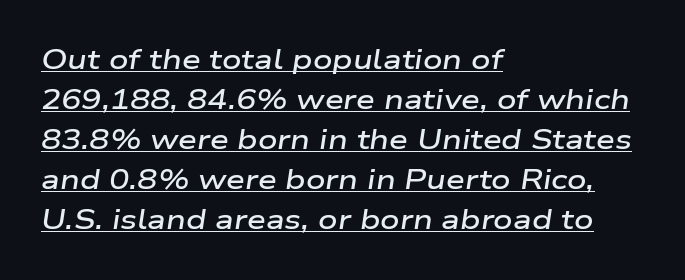
Notice the strokes are somewhat thickened but not fully heavy: this is a semibold. You can tell it's italic because the verticals aren't actually vertical. Decoration check: the copy is underlined. Does the leading feel generous? No, just average. Caption: standard tracking, unaltered.
